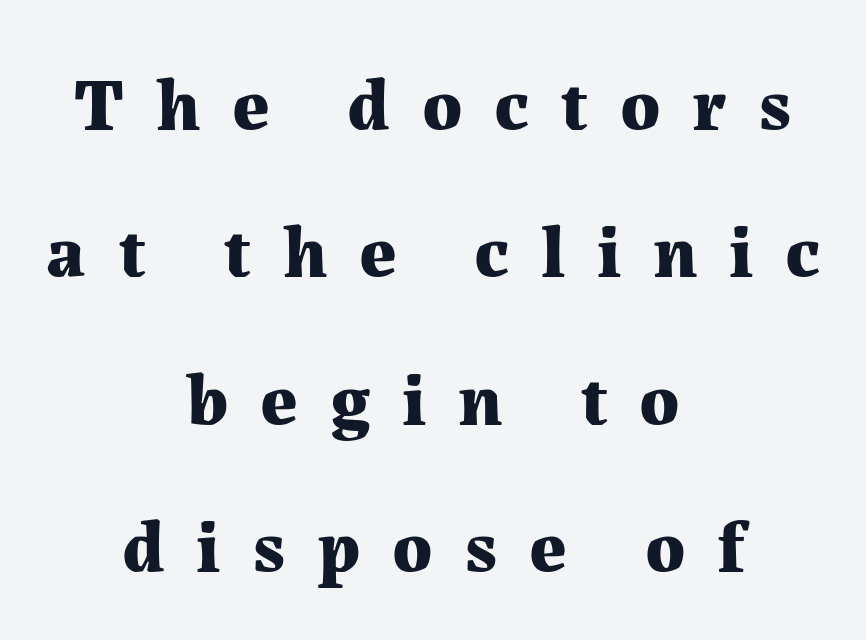
{"serif": "yes", "italic": "no", "bold": "yes", "weight": "bold", "width": "normal", "stroke_contrast": "medium", "x_height": "medium", "monospaced": "no", "underline": "no", "align": "center", "line_spacing": "loose", "line_spacing_ratio": 1.99, "letter_spacing": "wide", "letter_spacing_em": 0.43, "glyph_px": 74}
